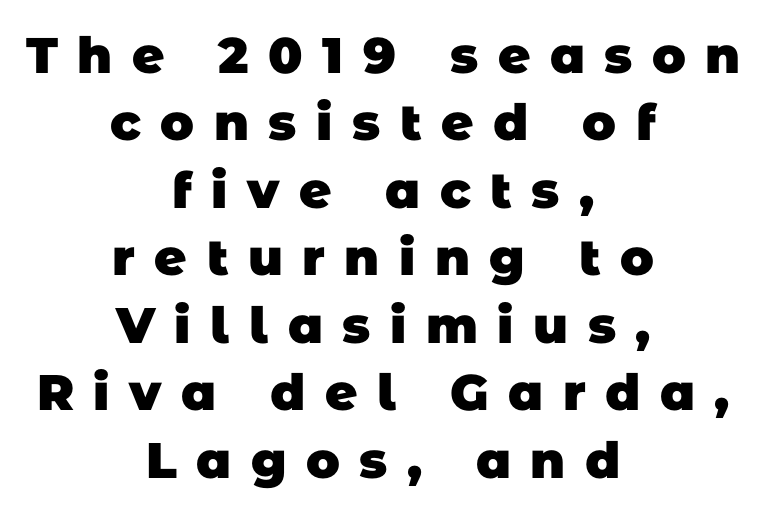
Teacher's note: observe the equal gaps on both sides — that is centered alignment. Beneath every word, the page is bare. The passage shown is typed in a proportional face where columns would drift. Each letter's strokes conclude bluntly, with no projecting serifs.
